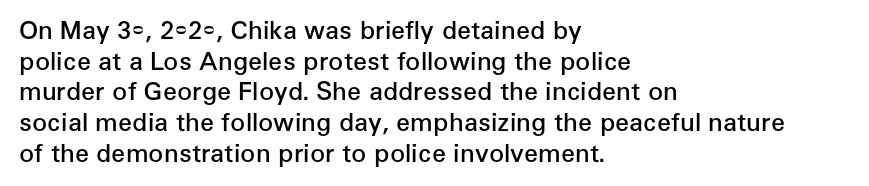
{"italic": "no", "bold": "semi", "underline": "no", "align": "left", "line_spacing_ratio": 1.23, "letter_spacing": "normal", "letter_spacing_em": 0.0, "glyph_px": 25}
